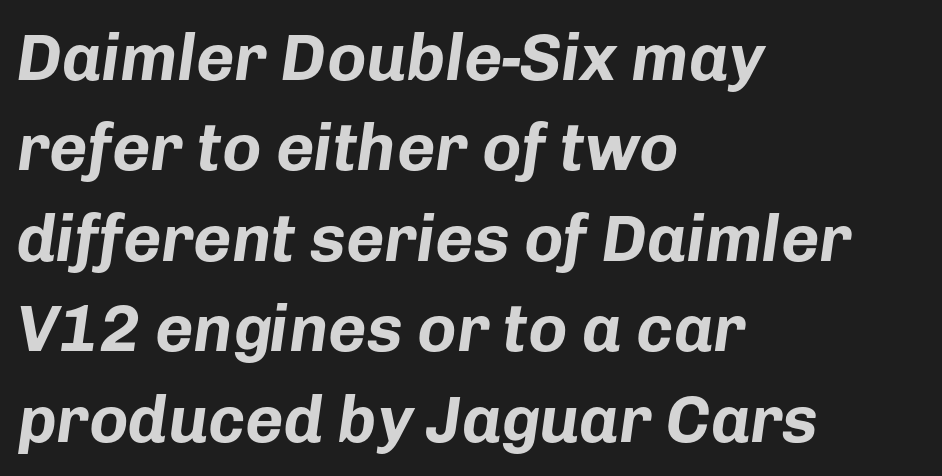
The image shows 66 px bold type, italic (leaning right); set left-aligned, normal line spacing (1.37x), normal letter spacing, not underlined; low stroke contrast and a medium x-height.
